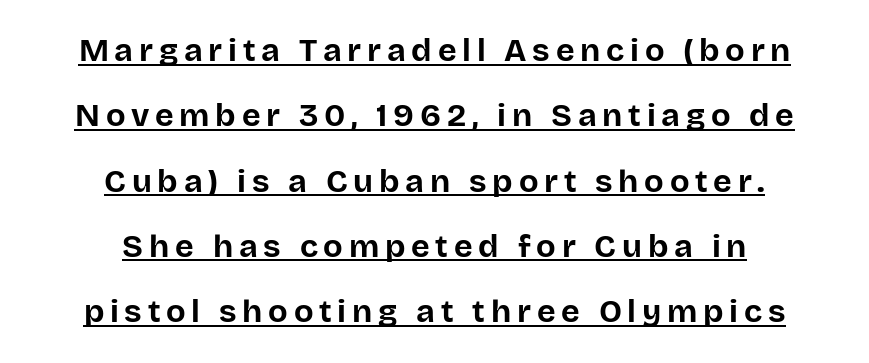
Q: Is the text bold? A: Yes.
Q: Is the text italic (slanted)? A: No, it is upright.
Q: Is the typeface a serif or a sans-serif typeface? A: Sans-serif.
Q: Is the text underlined? A: Yes.
Q: How is the paragraph aligned? A: Centered.
Q: Is the spacing between lines tight, normal or loose? A: Loose.
Q: Width (condensed, normal, or wide)? A: Normal.
Q: Stroke contrast? A: Low.
Q: x-height? A: Large.
Q: Monospaced? A: No.
